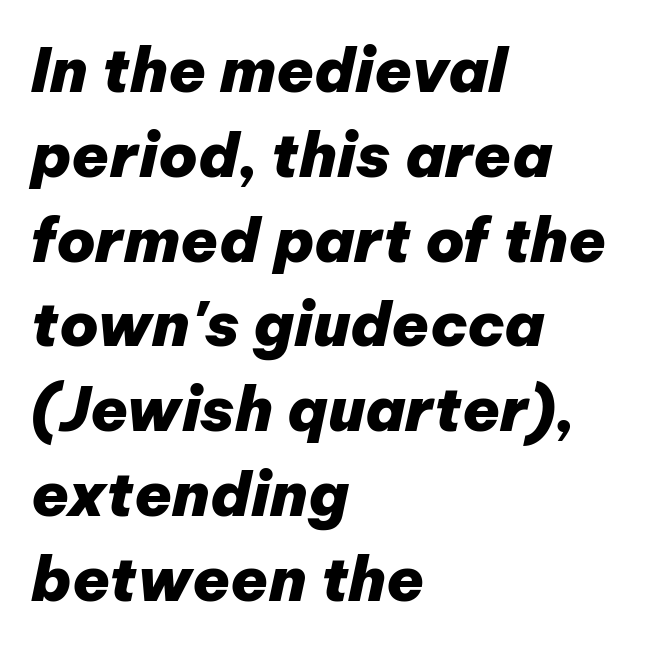
The image shows 61 px heavy type, italic (leaning right); set left-aligned, normal line spacing (1.39x), normal letter spacing, not underlined; low stroke contrast and a medium x-height.
